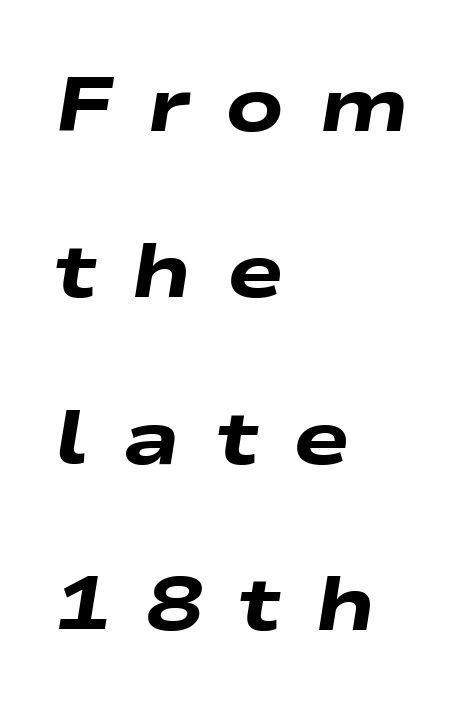
The image shows 76 px heavy, wide type, italic (leaning right); set left-aligned, loose line spacing (2.19x), unusually wide letter spacing (+0.46 em), not underlined; low stroke contrast and a medium x-height.
